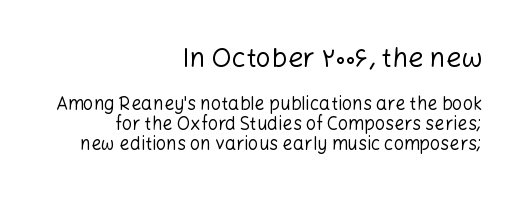
{"italic": "no", "bold": "no", "underline": "no", "align": "right", "line_spacing": "tight", "line_spacing_ratio": 1.11, "letter_spacing": "normal", "letter_spacing_em": 0.0, "larger_block": "first", "size_ratio": 1.5, "glyph_px": 27}
